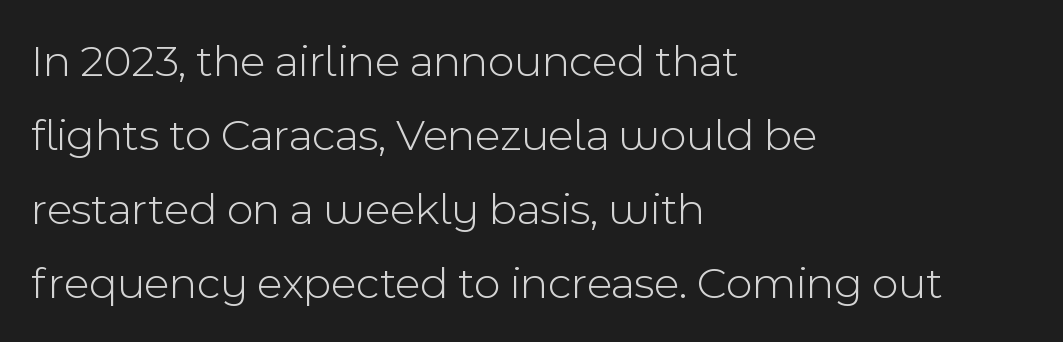
The letterforms sit at book weight or below. Font category for this specimen: sans-serif. Honestly, the letter spacing is just normal — you wouldn't notice it. How would I describe the line gaps? Plain and ordinary.
